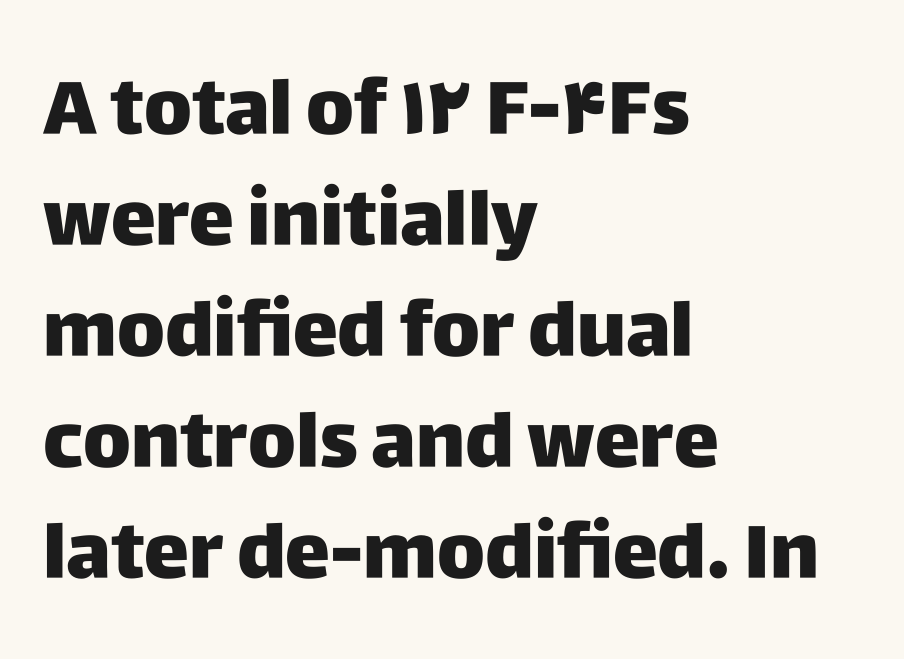
The image shows 76 px sans-serif type, upright; set left-aligned, normal line spacing (1.46x), normal letter spacing, not underlined; low stroke contrast and a large x-height.
